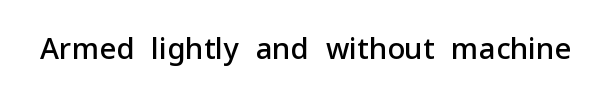
The baseline area is clear. Characters follow at the spacing the type designer built in. The passage shown is semibold, sitting just below true bold. Character widths vary here, with narrow letters taking less room than wide ones. Observe the absence of serifs on each vertical stroke in this sample.
